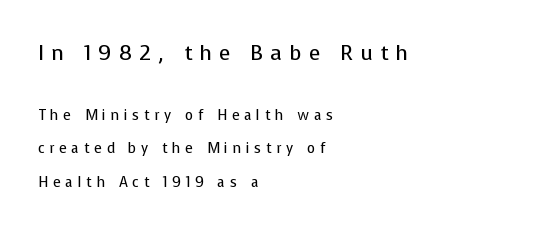
The image shows 21 px text type, upright; set left-aligned, loose line spacing (2.39x), unusually wide letter spacing (+0.34 em), not underlined; the first (top) block is 1.5x larger.
